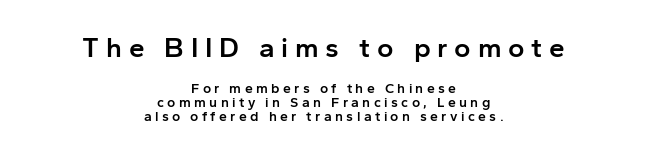
{"serif": "no", "italic": "no", "bold": "semi", "weight": "semibold", "width": "normal", "stroke_contrast": "low", "x_height": "medium", "monospaced": "no", "underline": "no", "align": "center", "line_spacing": "tight", "line_spacing_ratio": 0.99, "letter_spacing": "wide", "letter_spacing_em": 0.24, "larger_block": "first", "size_ratio": 2.0, "glyph_px": 28}
